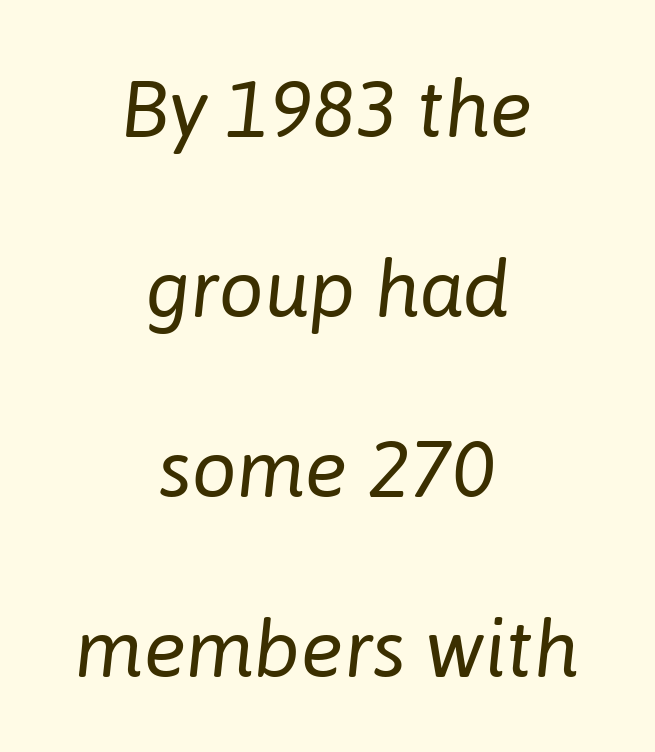
{"italic": "yes", "lean": "right", "slant_degrees": 6, "bold": "no", "weight": "regular", "width": "normal", "stroke_contrast": "low", "x_height": "medium", "monospaced": "no", "underline": "no", "align": "center", "line_spacing": "loose", "line_spacing_ratio": 2.25, "letter_spacing": "normal", "letter_spacing_em": 0.0, "glyph_px": 80}
